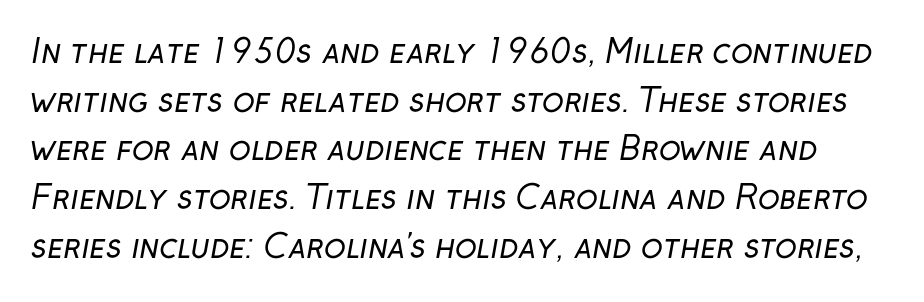
Q: Is the text bold? A: No.
Q: Is the typeface a serif or a sans-serif typeface? A: Sans-serif.
Q: Is the text underlined? A: No.
Q: Is the spacing between letters normal or unusually wide? A: Normal.
Q: Is the spacing between lines tight, normal or loose? A: Normal.
Q: Width (condensed, normal, or wide)? A: Normal.
Q: Stroke contrast? A: Low.
Q: x-height? A: Medium.
Q: Monospaced? A: No.
